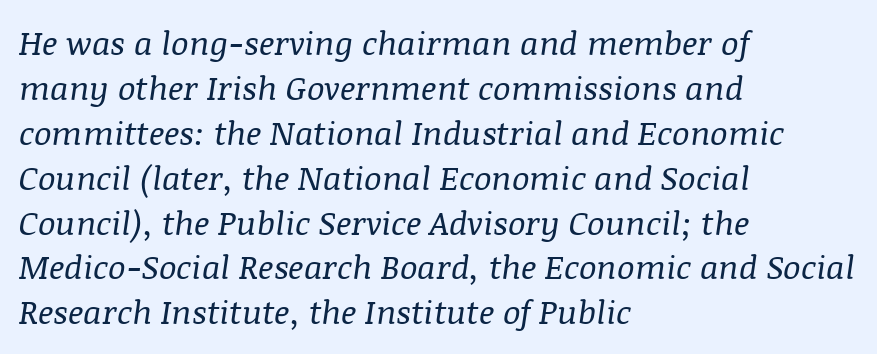
The image shows 33 px regular-weight serif type, italic (leaning right); set left-aligned, normal line spacing (1.36x), normal letter spacing, not underlined; medium stroke contrast and a large x-height.
